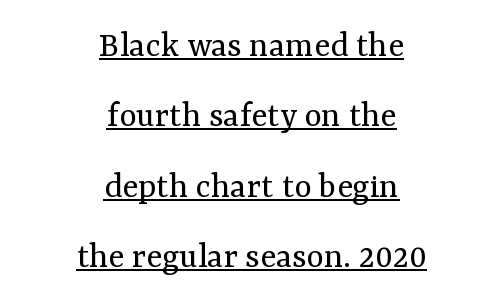
The image shows 37 px regular-weight serif type, upright; set centered, loose line spacing (1.9x), normal letter spacing, underlined; medium stroke contrast and a medium x-height.
